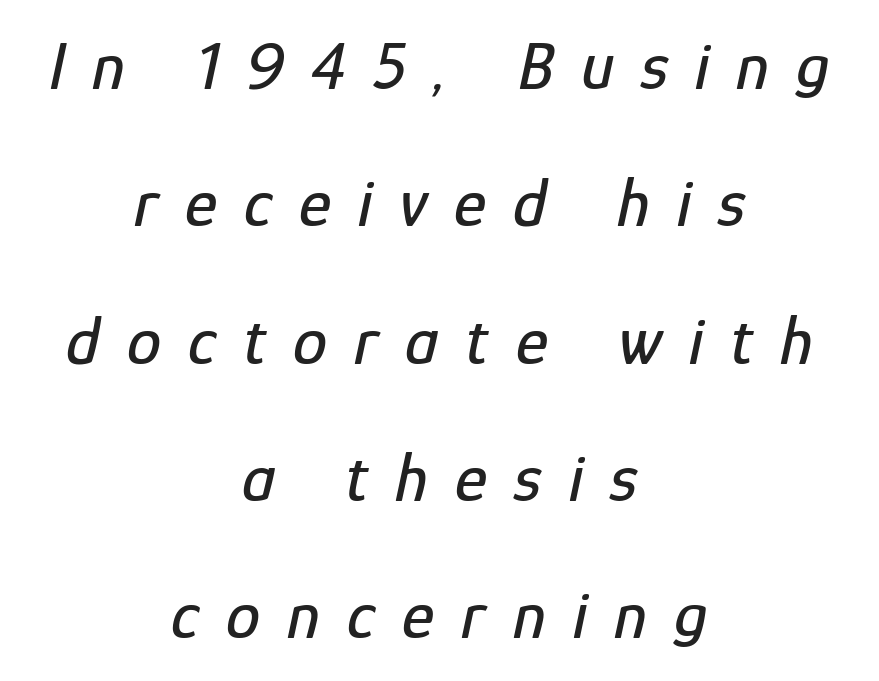
{"italic": "yes", "lean": "right", "slant_degrees": 12, "width": "condensed", "stroke_contrast": "low", "x_height": "medium", "monospaced": "no", "underline": "no", "align": "center", "line_spacing": "loose", "line_spacing_ratio": 1.99, "letter_spacing": "wide", "letter_spacing_em": 0.39, "glyph_px": 69}
